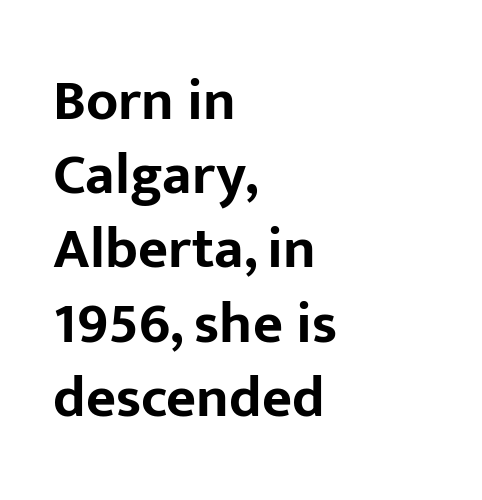
The image shows 58 px bold sans-serif type, upright; set left-aligned, normal line spacing (1.28x), normal letter spacing, not underlined; low stroke contrast and a medium x-height.
